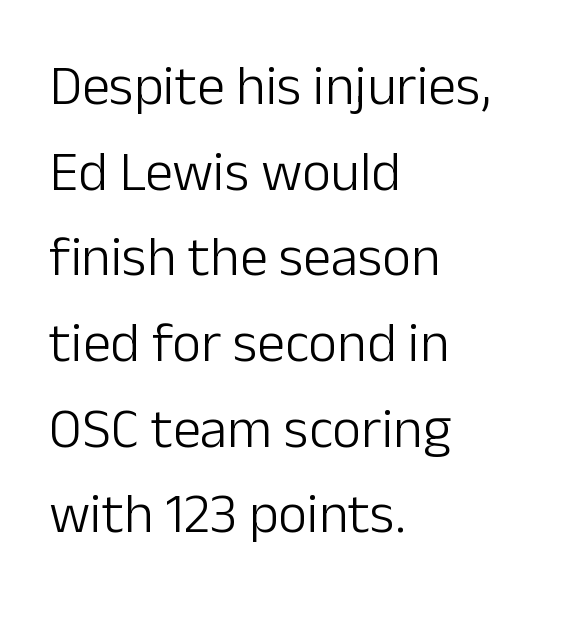
{"serif": "no", "italic": "no", "bold": "no", "weight": "light", "width": "normal", "stroke_contrast": "low", "x_height": "medium", "monospaced": "no", "underline": "no", "align": "left", "line_spacing": "normal", "line_spacing_ratio": 1.53, "letter_spacing": "normal", "letter_spacing_em": 0.0, "glyph_px": 56}
